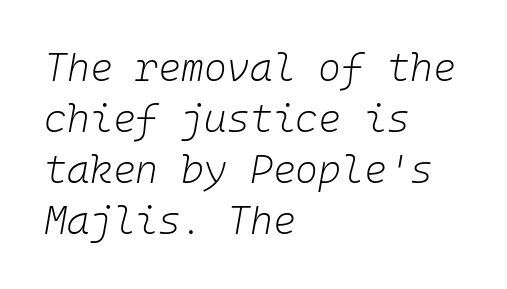
The image shows 39 px light type, italic (leaning right), monospaced; set left-aligned, normal line spacing (1.31x), normal letter spacing, not underlined; low stroke contrast and a medium x-height.
